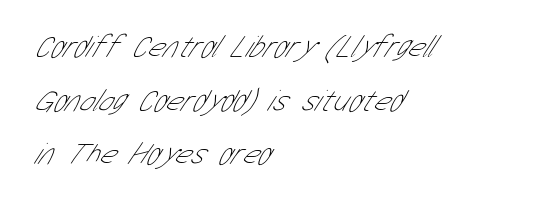
Q: Is the text bold? A: No.
Q: Is the typeface a serif or a sans-serif typeface? A: Sans-serif.
Q: Is the text underlined? A: No.
Q: How is the paragraph aligned? A: Left-aligned.
Q: Is the spacing between letters normal or unusually wide? A: Normal.
Q: Width (condensed, normal, or wide)? A: Condensed.
Q: Stroke contrast? A: Low.
Q: x-height? A: Medium.
Q: Monospaced? A: No.
